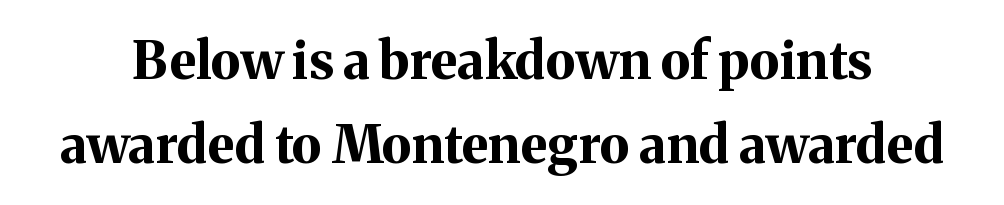
Q: Is the text bold? A: Yes.
Q: Is the text italic (slanted)? A: No, it is upright.
Q: Is the typeface a serif or a sans-serif typeface? A: Serif.
Q: Is the text underlined? A: No.
Q: Is the spacing between letters normal or unusually wide? A: Normal.
Q: Is the spacing between lines tight, normal or loose? A: Normal.
Q: Width (condensed, normal, or wide)? A: Normal.
Q: Stroke contrast? A: Medium.
Q: x-height? A: Medium.
Q: Monospaced? A: No.
